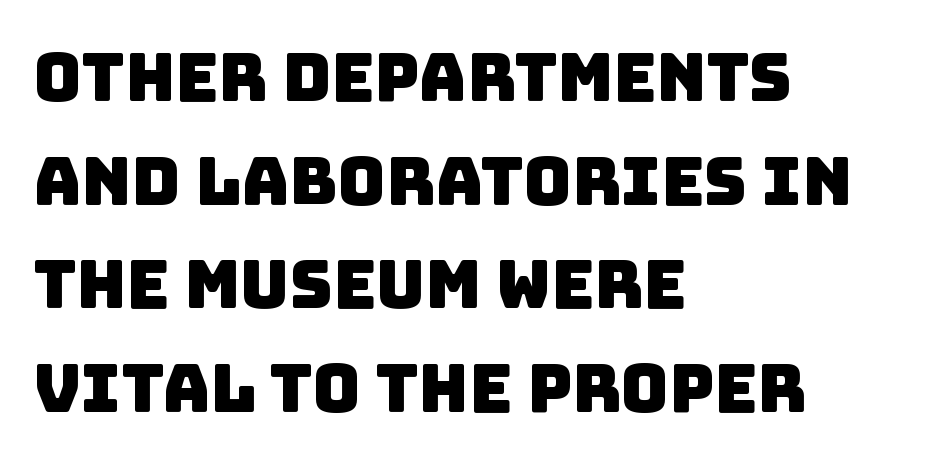
Here the designer chose a conventional face with non-uniform glyph widths. The glyphs in this specimen are sans serif. Each line starts at the same left margin while the right side varies. This sample uses plain, unmodified letter spacing. The specimen omits any rule beneath the text block's lines.
